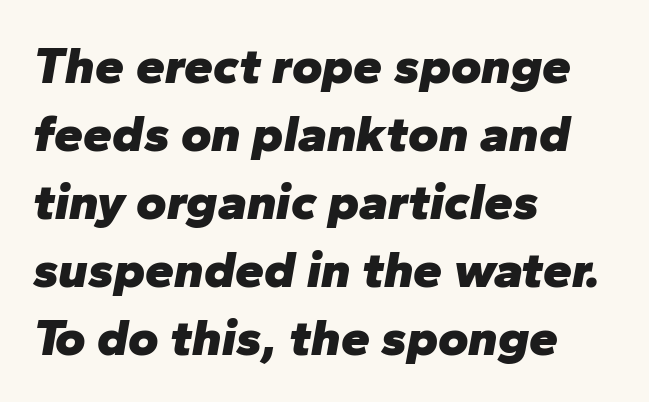
Note the varied advance widths — an 'i' is clearly narrower than an 'm'. There is no visible air inserted between adjacent glyphs. These lines were composed using italics. Is there much room between lines? A standard amount, neither cramped nor airy. Is the block centered? No — it sits flush against the left margin. Pretty heavy lettering here — definitely bold.
